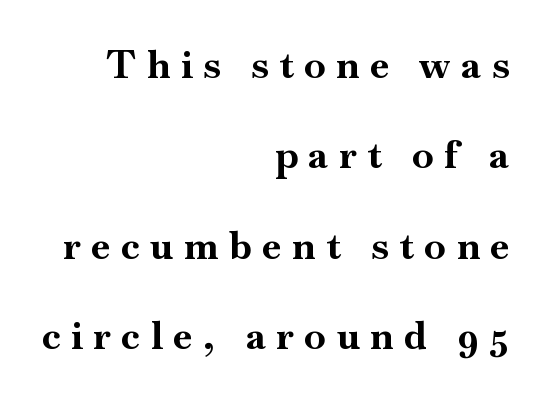
{"serif": "yes", "italic": "no", "bold": "yes", "weight": "bold", "width": "normal", "stroke_contrast": "high", "x_height": "small", "monospaced": "no", "underline": "no", "align": "right", "line_spacing": "loose", "line_spacing_ratio": 2.38, "letter_spacing": "wide", "letter_spacing_em": 0.29, "glyph_px": 38}
